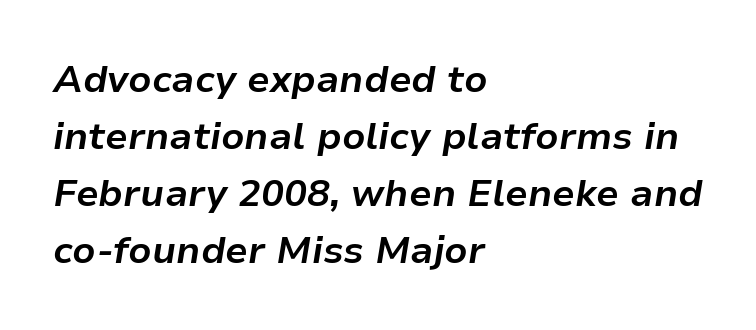
This rendering features lettering with no underline. Notice how thick the strokes are: this is what a full bold looks like. Rows of type keep a routine distance in the vertical direction. The typography opts for an oblique posture over an upright one. The line texture is even and compact thanks to regular tracking. This sample is left-justified, so line endings fall wherever the words run out.
